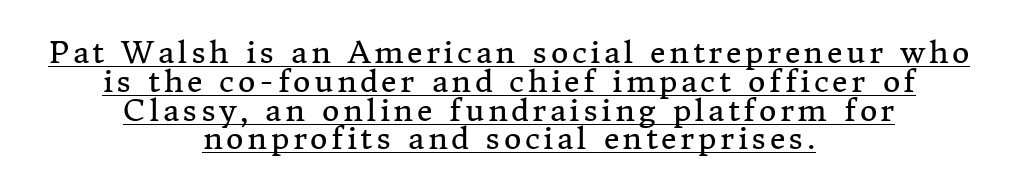
The image shows 30 px regular-weight serif type, upright; set centered, tight line spacing (0.96x), underlined; medium stroke contrast and a medium x-height.
